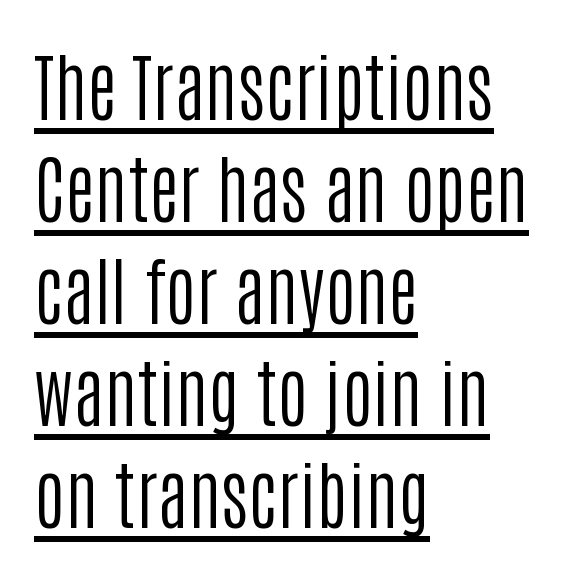
The image shows 74 px regular-weight, condensed sans-serif type, upright; set left-aligned, normal line spacing (1.38x), normal letter spacing, underlined; low stroke contrast and a large x-height.
